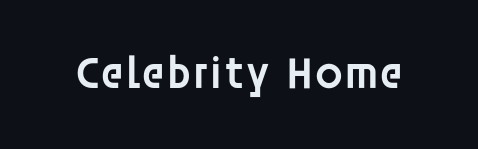
{"serif": "no", "italic": "no", "bold": "semi", "weight": "semibold", "width": "normal", "stroke_contrast": "low", "x_height": "large", "monospaced": "no", "underline": "no", "letter_spacing": "normal", "letter_spacing_em": 0.0, "glyph_px": 46}
